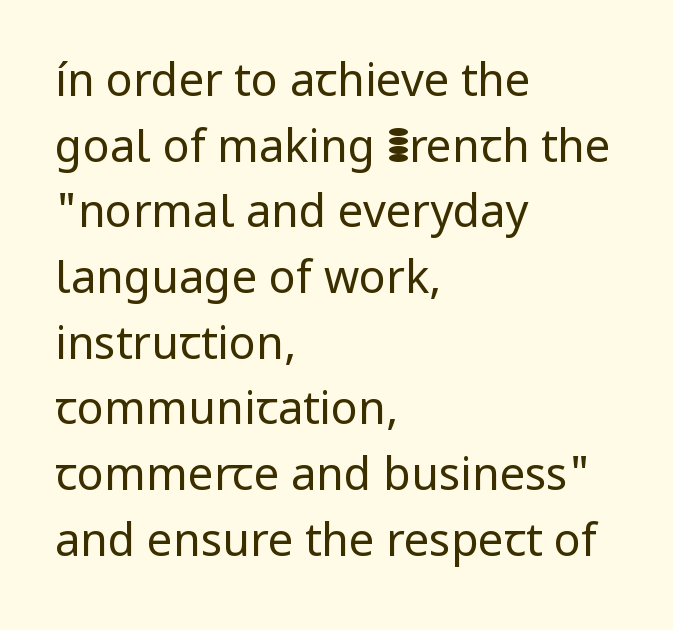
Q: Is the text bold? A: No.
Q: Is the text italic (slanted)? A: No, it is upright.
Q: Is the typeface a serif or a sans-serif typeface? A: Sans-serif.
Q: Is the text underlined? A: No.
Q: How is the paragraph aligned? A: Left-aligned.
Q: Is the spacing between letters normal or unusually wide? A: Normal.
Q: Is the spacing between lines tight, normal or loose? A: Normal.
Q: Width (condensed, normal, or wide)? A: Normal.
Q: Stroke contrast? A: Low.
Q: x-height? A: Medium.
Q: Monospaced? A: No.
